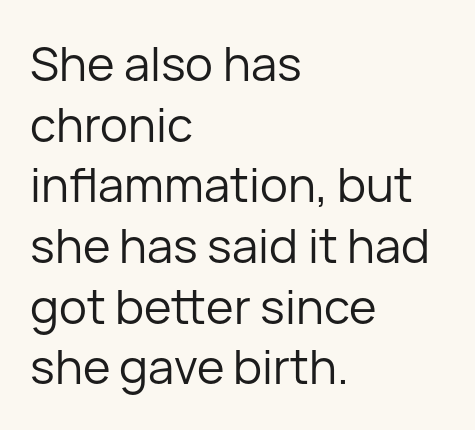
The image shows 47 px regular-weight sans-serif type, upright; set left-aligned, normal line spacing (1.29x), normal letter spacing, not underlined; low stroke contrast and a medium x-height.
